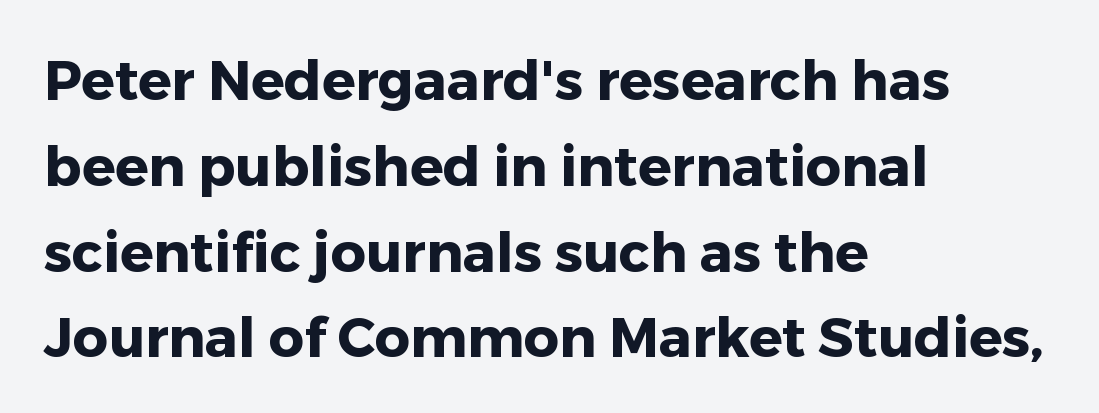
{"serif": "no", "italic": "no", "bold": "yes", "weight": "heavy", "width": "normal", "stroke_contrast": "low", "x_height": "medium", "monospaced": "no", "underline": "no", "align": "left", "line_spacing": "normal", "line_spacing_ratio": 1.56, "letter_spacing": "normal", "letter_spacing_em": 0.0, "glyph_px": 55}
